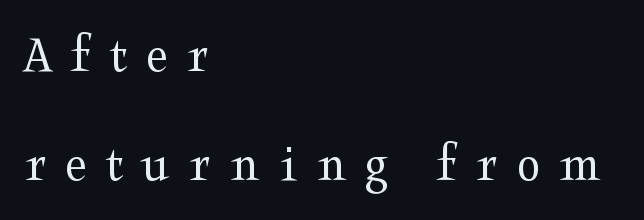
Q: Is the text bold? A: No.
Q: Is the text italic (slanted)? A: No, it is upright.
Q: Is the typeface a serif or a sans-serif typeface? A: Serif.
Q: Is the text underlined? A: No.
Q: How is the paragraph aligned? A: Left-aligned.
Q: Is the spacing between letters normal or unusually wide? A: Unusually wide.
Q: Is the spacing between lines tight, normal or loose? A: Loose.
Q: Width (condensed, normal, or wide)? A: Wide.
Q: Stroke contrast? A: Medium.
Q: x-height? A: Medium.
Q: Monospaced? A: No.
